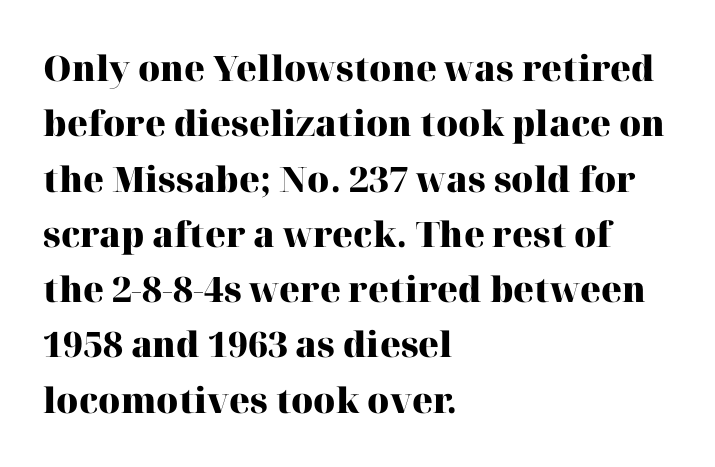
Q: Is the text bold? A: Yes.
Q: Is the text italic (slanted)? A: No, it is upright.
Q: Is the typeface a serif or a sans-serif typeface? A: Serif.
Q: Is the text underlined? A: No.
Q: How is the paragraph aligned? A: Left-aligned.
Q: Is the spacing between letters normal or unusually wide? A: Normal.
Q: Is the spacing between lines tight, normal or loose? A: Normal.
Q: Width (condensed, normal, or wide)? A: Normal.
Q: Stroke contrast? A: High.
Q: x-height? A: Medium.
Q: Monospaced? A: No.
